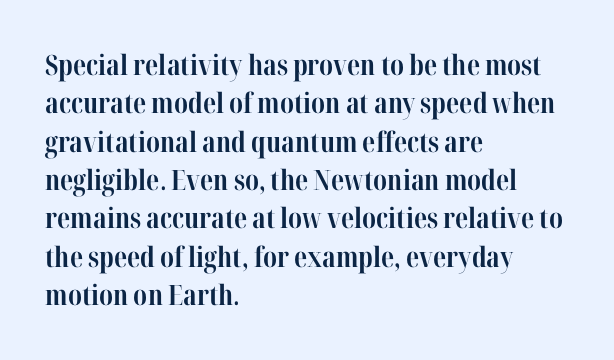
Reading down the column, the eye jumps a familiar distance to each next line. Heavy-handed strokes throughout: this text is bold. You could not count columns in this text — the font is proportionally spaced. The rendering keeps characters at their native spacing. Are there feet on the stems? There are — it's a serif. The string is rendered with underlining switched off.
